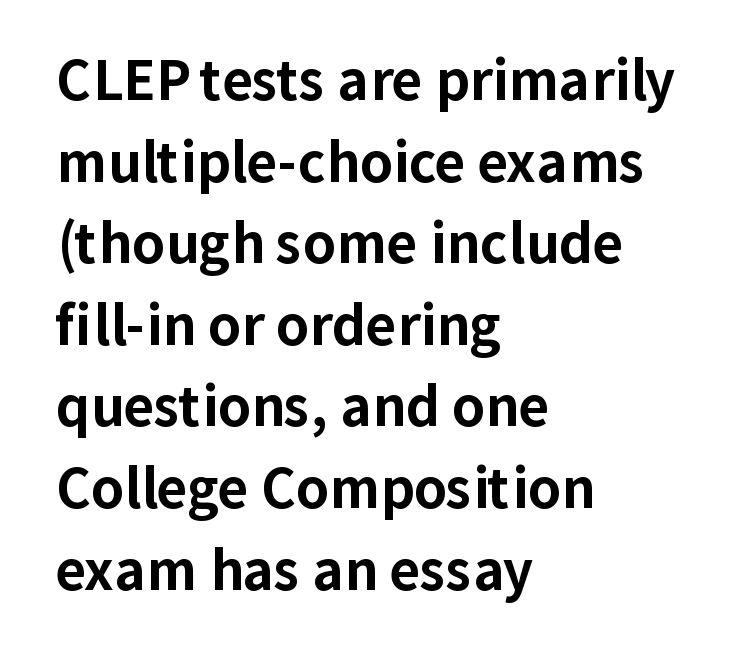
The image shows 53 px bold sans-serif type, upright; set left-aligned, normal line spacing (1.54x), normal letter spacing, not underlined; low stroke contrast and a medium x-height.
